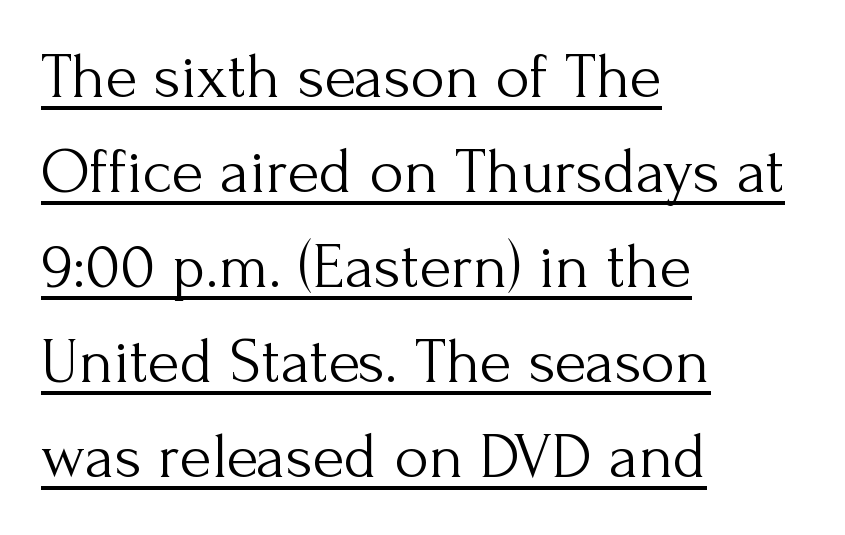
{"serif": "yes", "italic": "no", "bold": "no", "weight": "light", "width": "normal", "stroke_contrast": "medium", "x_height": "small", "monospaced": "no", "underline": "yes", "align": "left", "line_spacing": "normal", "line_spacing_ratio": 1.46, "letter_spacing": "normal", "letter_spacing_em": 0.0, "glyph_px": 65}
